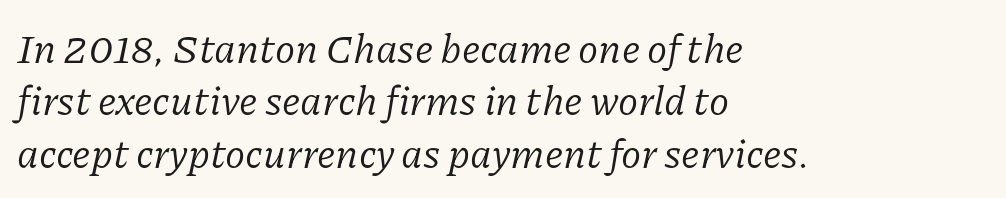
{"serif": "yes", "italic": "yes", "lean": "right", "slant_degrees": 11, "bold": "no", "weight": "regular", "width": "normal", "stroke_contrast": "low", "x_height": "medium", "monospaced": "no", "underline": "no", "align": "left", "line_spacing": "normal", "line_spacing_ratio": 1.28, "letter_spacing": "normal", "letter_spacing_em": 0.0, "glyph_px": 41}
